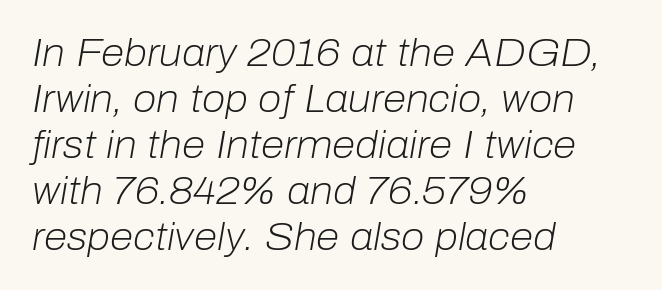
The image shows 38 px light type, italic (leaning right); set left-aligned, line spacing 1.21x, normal letter spacing, not underlined; low stroke contrast and a medium x-height.
